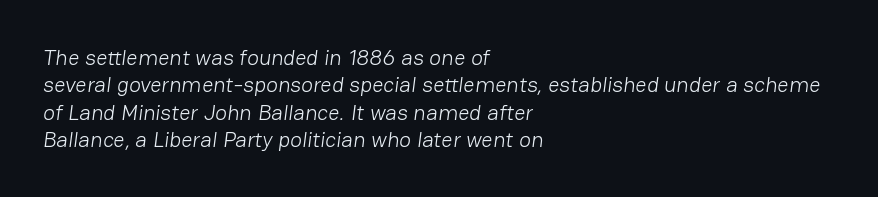
{"bold": "no", "underline": "no", "align": "left", "line_spacing_ratio": 1.24, "letter_spacing": "normal", "letter_spacing_em": 0.0, "glyph_px": 22}
